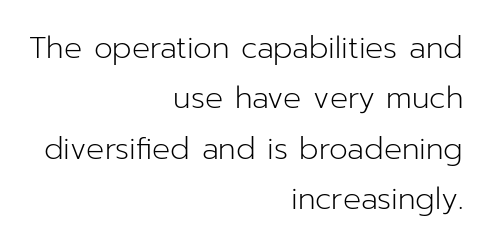
The image shows 30 px light sans-serif type, upright; set right-aligned, normal line spacing (1.68x), normal letter spacing, not underlined; low stroke contrast and a medium x-height.
